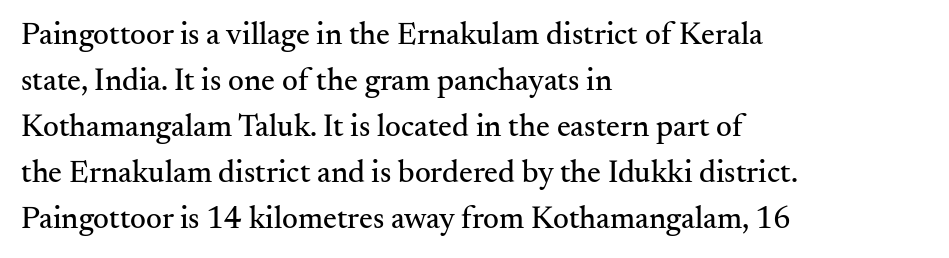
Reading down the column, the eye jumps a familiar distance to each next line. Classification — serif. The lines are quadded left. Short note: letters normally spaced. Looks like regular typesetting: each glyph gets only the width it needs. The axis of the letterforms is exactly vertical.
